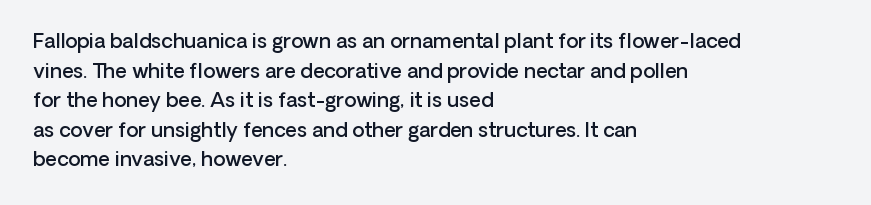
The image shows 20 px text type, upright; set left-aligned, normal line spacing (1.48x), normal letter spacing, not underlined.
